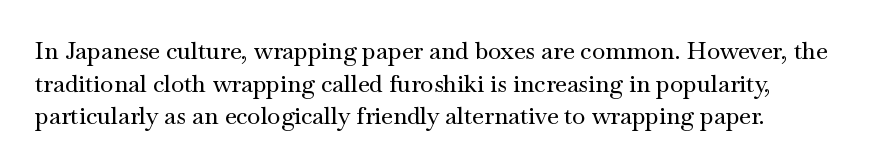
{"italic": "no", "underline": "no", "align": "left", "line_spacing": "normal", "line_spacing_ratio": 1.36, "letter_spacing": "normal", "letter_spacing_em": 0.0, "glyph_px": 24}
